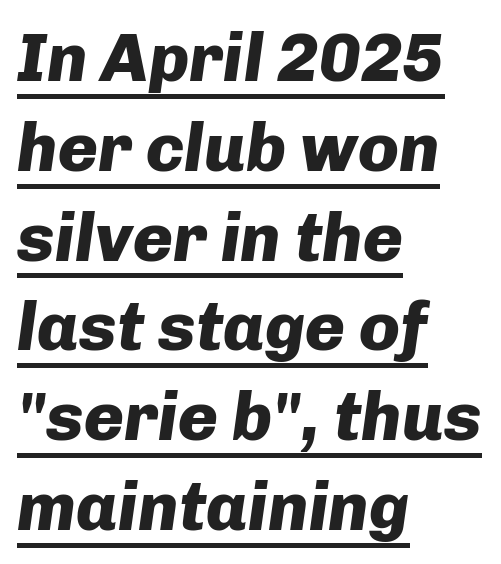
A typesetter would call this proportional, since set widths differ per character. Tracking here is standard; glyphs follow each other at the usual distance. Look at the stroke-to-counter ratio: heavy, a bold. Honestly, the underline is the first thing you notice here. If you drew a ruler down the left edge, every line would touch it. Compared with ordinary roman type, these characters are visibly tilted.
